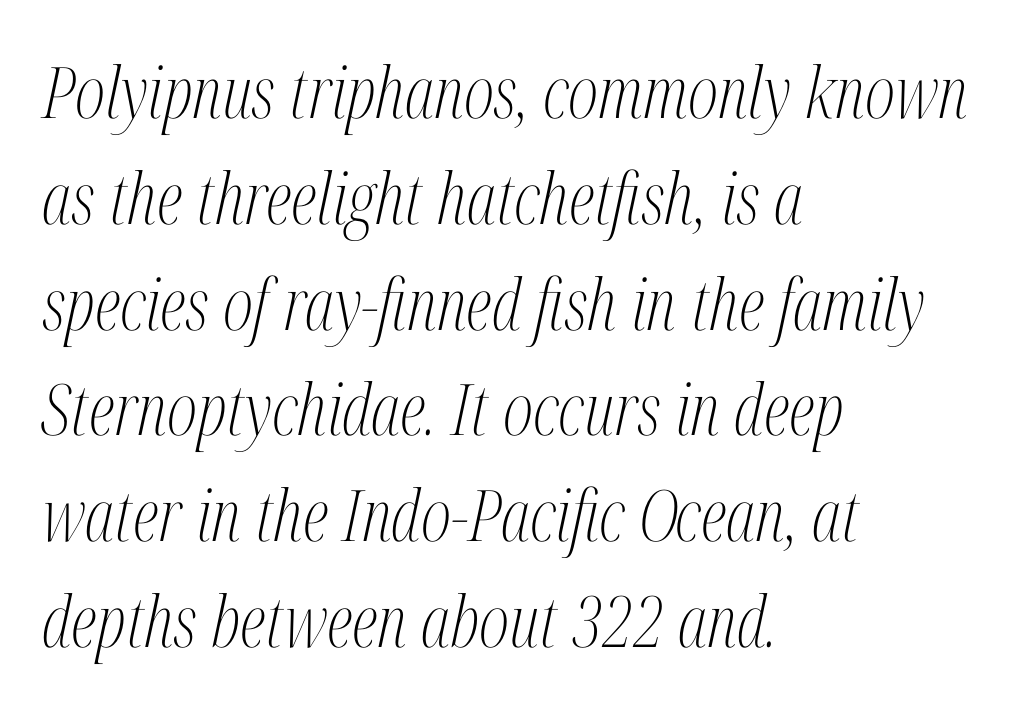
Regarding serifs, this sample has them. Letter spacing: default. These lines are rendered in a variable-pitch font. Honestly, the row spacing looks completely unremarkable.
